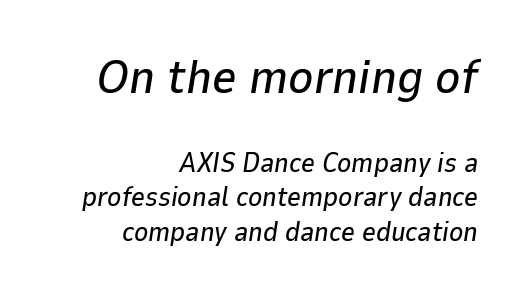
{"italic": "yes", "lean": "right", "slant_degrees": 9, "width": "normal", "stroke_contrast": "low", "x_height": "medium", "monospaced": "no", "underline": "no", "align": "right", "line_spacing": "normal", "line_spacing_ratio": 1.28, "letter_spacing": "normal", "letter_spacing_em": 0.0, "larger_block": "first", "size_ratio": 1.78, "glyph_px": 48}
